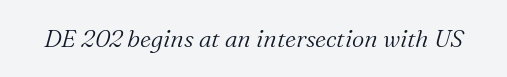
Look at the tracking — it's just the regular setting, nothing added. Quick note: italic. Words float on clear page, feet unadorned. On a weight scale, this lands at 450 or below.
